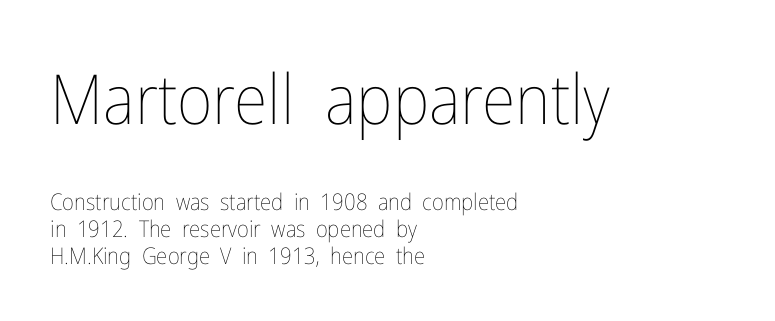
{"italic": "no", "bold": "no", "weight": "thin", "width": "condensed", "stroke_contrast": "low", "x_height": "medium", "monospaced": "no", "underline": "no", "align": "left", "line_spacing_ratio": 1.16, "letter_spacing": "normal", "letter_spacing_em": 0.0, "larger_block": "first", "size_ratio": 3.0, "glyph_px": 69}
